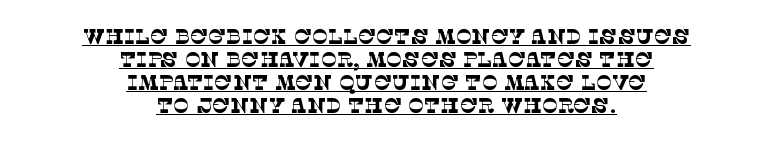
Caption: lettering with a line underneath. The typeface has the unassuming heft of standard copy or less. How are the letters spaced? Ordinarily, with no added tracking. The rag falls on both sides of this text block equally. How would I describe the line gaps? Narrow and economical.
